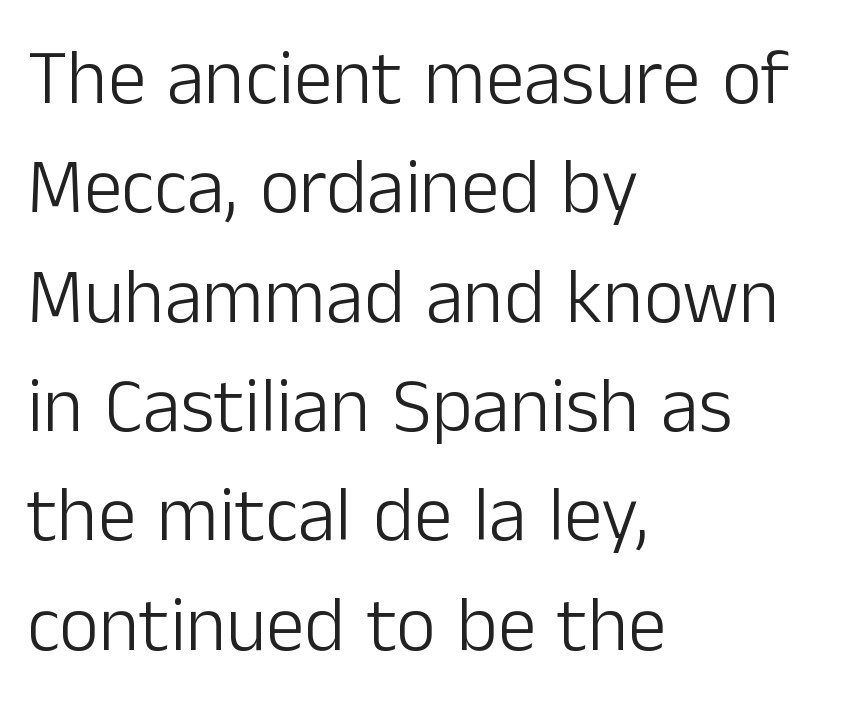
Q: Is the text bold? A: No.
Q: Is the text italic (slanted)? A: No, it is upright.
Q: Is the typeface a serif or a sans-serif typeface? A: Sans-serif.
Q: Is the text underlined? A: No.
Q: How is the paragraph aligned? A: Left-aligned.
Q: Is the spacing between letters normal or unusually wide? A: Normal.
Q: Is the spacing between lines tight, normal or loose? A: Normal.
Q: Width (condensed, normal, or wide)? A: Normal.
Q: Stroke contrast? A: Low.
Q: x-height? A: Medium.
Q: Monospaced? A: No.
